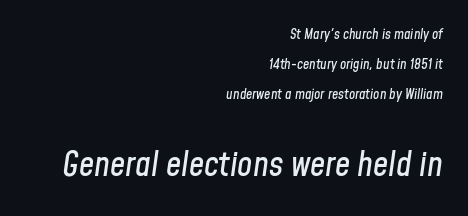
Honestly, the rows look like they've been pulled way apart. Each letter keeps its own natural width here, so spacing adapts to shape. Looking at the ascenders, they clearly lean. Rule under the text: the space is simply empty. The block sitting lower on the canvas is the one with enlarged characters. These lines are set flush right with a ragged left edge.
